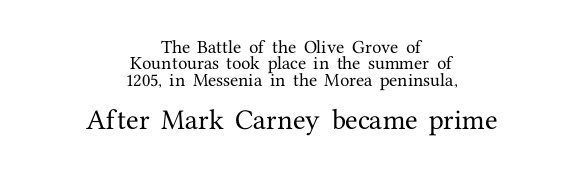
The image shows 23 px text type, upright; set centered, tight line spacing (1.09x), normal letter spacing, not underlined; the second (bottom) block is 1.53x larger.
